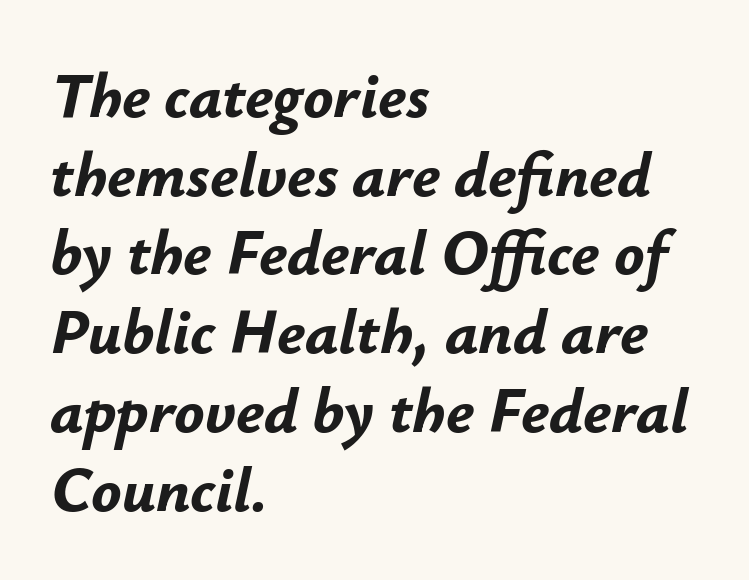
Q: Is the text bold? A: Yes.
Q: Is the text italic (slanted)? A: Yes, it leans right by about 12 degrees.
Q: Is the text underlined? A: No.
Q: How is the paragraph aligned? A: Left-aligned.
Q: Is the spacing between letters normal or unusually wide? A: Normal.
Q: Is the spacing between lines tight, normal or loose? A: Normal.
Q: Width (condensed, normal, or wide)? A: Normal.
Q: Stroke contrast? A: Low.
Q: x-height? A: Small.
Q: Monospaced? A: No.
